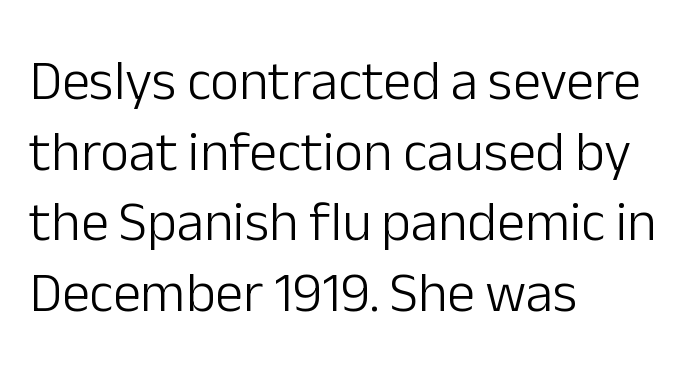
The image shows 56 px light sans-serif type, upright; set left-aligned, normal line spacing (1.26x), normal letter spacing, not underlined; low stroke contrast and a medium x-height.
